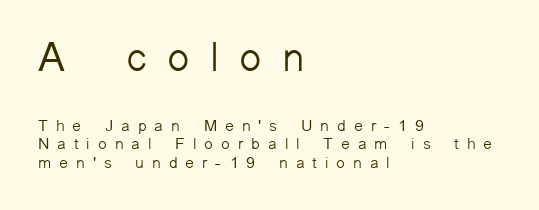
The first block has been scaled up relative to the second. Students, observe: this is what under-led, compact text looks like. Every row of glyphs begins at an identical x-position on the left. Do the letters lean? They stand straight.
